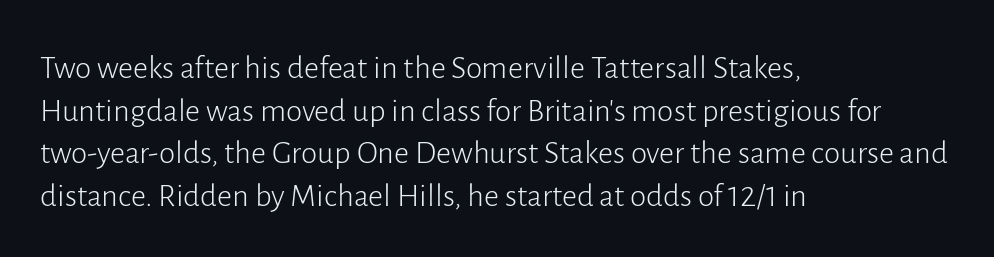
The image shows 33 px light sans-serif type, upright; set left-aligned, normal line spacing (1.29x), normal letter spacing, not underlined; low stroke contrast and a medium x-height.
